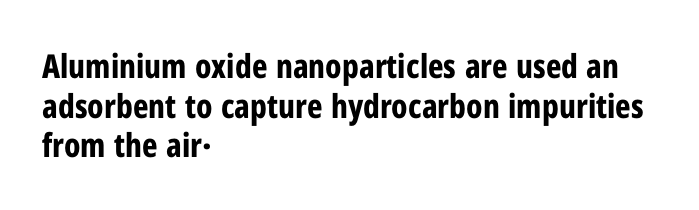
Q: Is the text bold? A: Yes.
Q: Is the text italic (slanted)? A: No, it is upright.
Q: Is the typeface a serif or a sans-serif typeface? A: Sans-serif.
Q: Is the text underlined? A: No.
Q: How is the paragraph aligned? A: Left-aligned.
Q: Is the spacing between letters normal or unusually wide? A: Normal.
Q: Width (condensed, normal, or wide)? A: Condensed.
Q: Stroke contrast? A: Low.
Q: x-height? A: Medium.
Q: Monospaced? A: No.
